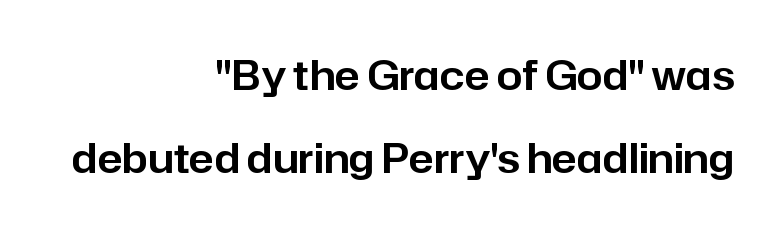
Q: Is the text italic (slanted)? A: No, it is upright.
Q: Is the typeface a serif or a sans-serif typeface? A: Sans-serif.
Q: Is the text underlined? A: No.
Q: How is the paragraph aligned? A: Right-aligned.
Q: Is the spacing between letters normal or unusually wide? A: Normal.
Q: Is the spacing between lines tight, normal or loose? A: Loose.
Q: Width (condensed, normal, or wide)? A: Normal.
Q: Stroke contrast? A: Low.
Q: x-height? A: Medium.
Q: Monospaced? A: No.
